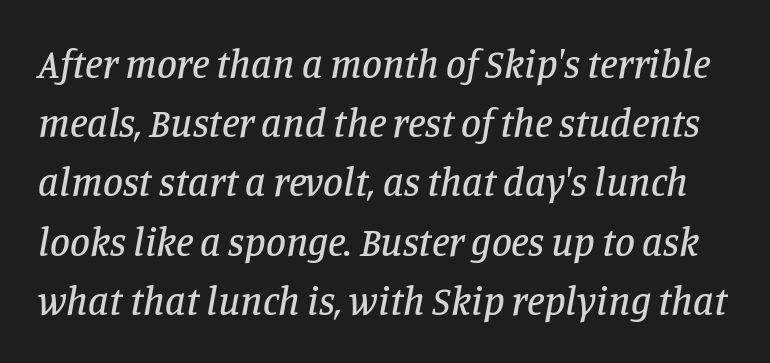
The image shows 40 px serif type, italic (leaning right); set normal line spacing (1.48x), normal letter spacing, not underlined; low stroke contrast and a large x-height.
